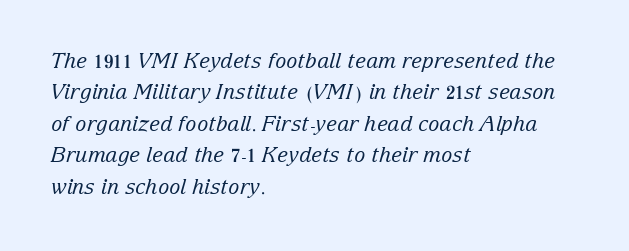
Q: Is the text bold? A: No.
Q: Is the text italic (slanted)? A: Yes, it leans right by about 15 degrees.
Q: Is the text underlined? A: No.
Q: How is the paragraph aligned? A: Left-aligned.
Q: Is the spacing between letters normal or unusually wide? A: Normal.
Q: Is the spacing between lines tight, normal or loose? A: Normal.
